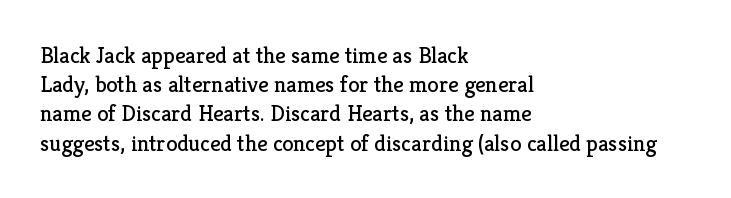
{"italic": "no", "bold": "no", "underline": "no", "align": "left", "line_spacing": "normal", "line_spacing_ratio": 1.27, "letter_spacing": "normal", "letter_spacing_em": 0.0, "glyph_px": 23}
